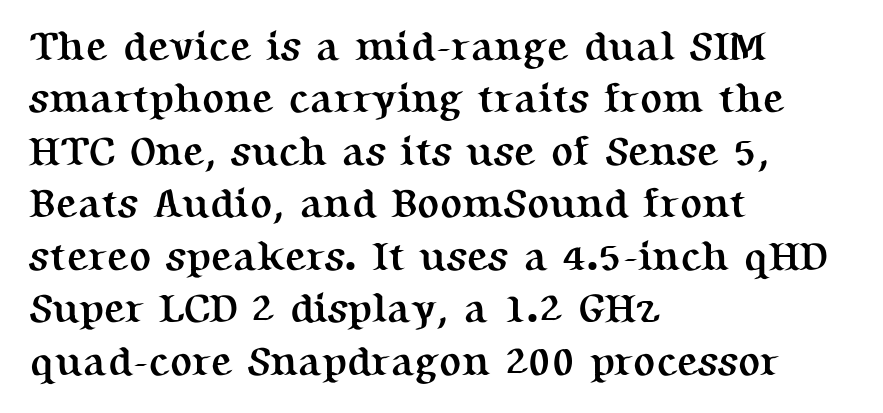
Q: Is the text bold? A: Yes.
Q: Is the text italic (slanted)? A: No, it is upright.
Q: Is the typeface a serif or a sans-serif typeface? A: Serif.
Q: Is the text underlined? A: No.
Q: How is the paragraph aligned? A: Left-aligned.
Q: Is the spacing between letters normal or unusually wide? A: Normal.
Q: Is the spacing between lines tight, normal or loose? A: Normal.
Q: Width (condensed, normal, or wide)? A: Normal.
Q: Stroke contrast? A: Medium.
Q: x-height? A: Medium.
Q: Monospaced? A: No.
